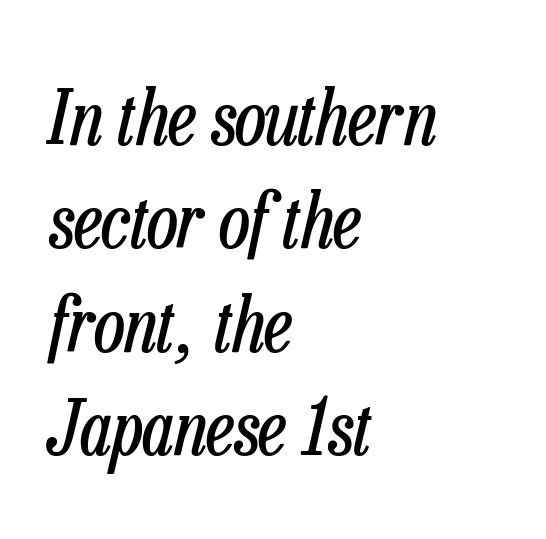
Q: Is the text bold? A: No.
Q: Is the text italic (slanted)? A: Yes, it leans right by about 13 degrees.
Q: Is the text underlined? A: No.
Q: How is the paragraph aligned? A: Left-aligned.
Q: Is the spacing between letters normal or unusually wide? A: Normal.
Q: Is the spacing between lines tight, normal or loose? A: Normal.
Q: Width (condensed, normal, or wide)? A: Condensed.
Q: Stroke contrast? A: Low.
Q: x-height? A: Medium.
Q: Monospaced? A: No.
